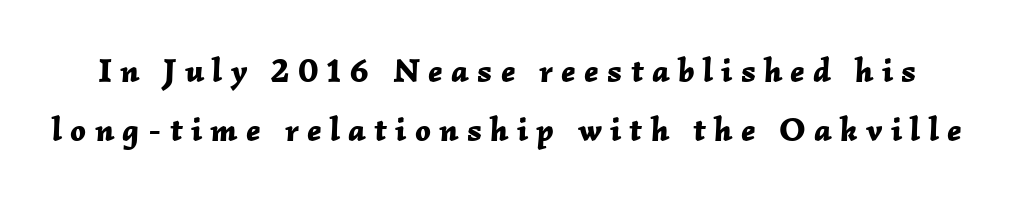
The image shows 34 px bold type, italic (leaning right); set line spacing 1.75x, unusually wide letter spacing (+0.24 em), not underlined; low stroke contrast and a medium x-height.
